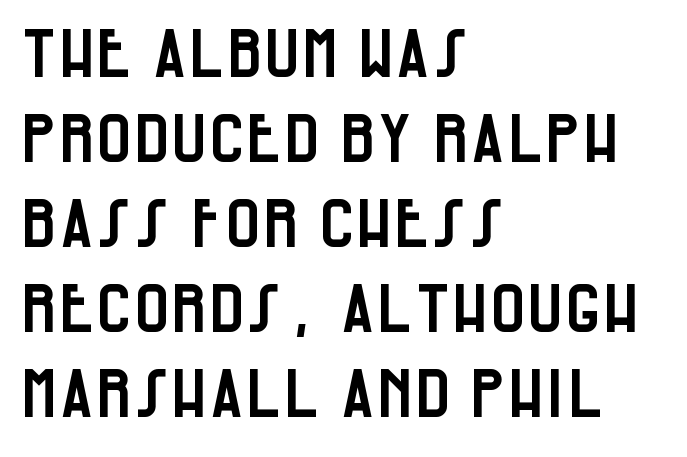
{"serif": "no", "italic": "no", "width": "condensed", "stroke_contrast": "low", "x_height": "large", "monospaced": "no", "underline": "no", "align": "left", "line_spacing": "normal", "line_spacing_ratio": 1.27, "letter_spacing": "normal", "letter_spacing_em": 0.0, "glyph_px": 67}
